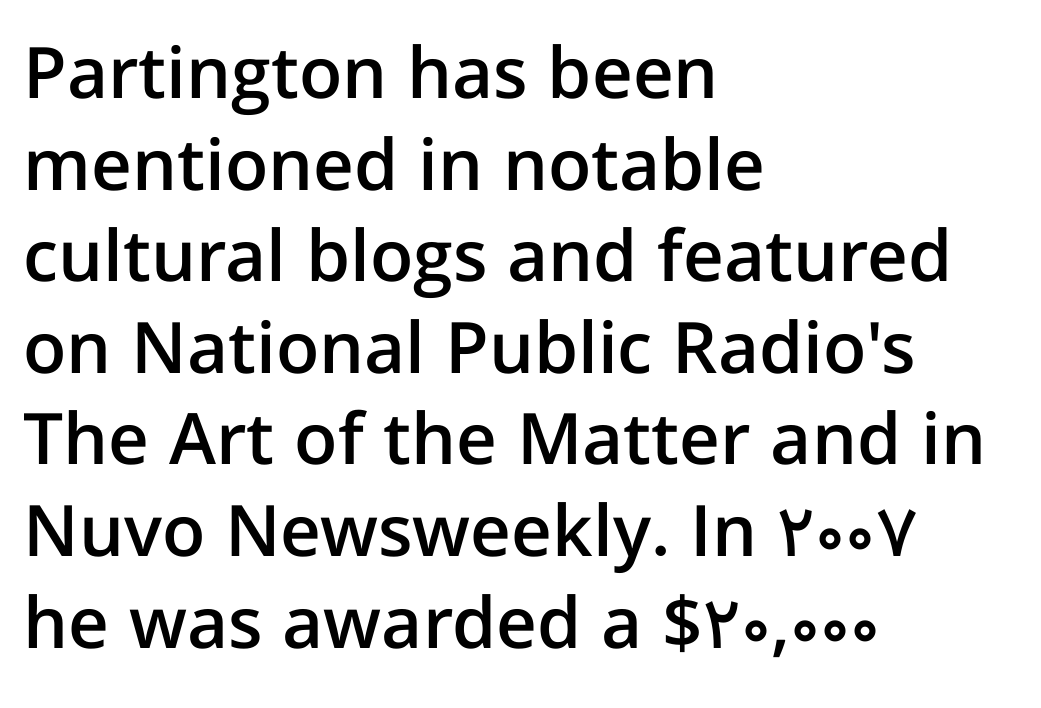
{"serif": "no", "italic": "no", "bold": "semi", "weight": "semibold", "width": "normal", "stroke_contrast": "low", "x_height": "medium", "monospaced": "no", "underline": "no", "align": "left", "line_spacing": "normal", "line_spacing_ratio": 1.29, "letter_spacing": "normal", "letter_spacing_em": 0.0, "glyph_px": 71}
